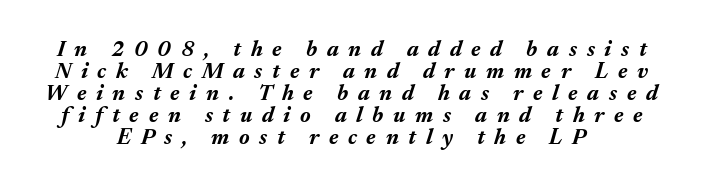
Regarding leading, the lines here are crowded together. The words here are not underlined. The tracking jumps out immediately: characters are airy and widely separated. The text block is weighted toward neither margin, spreading evenly from the middle. Plenty of ink on the page — the face is bold. The whole block is typeset with a tilt.
